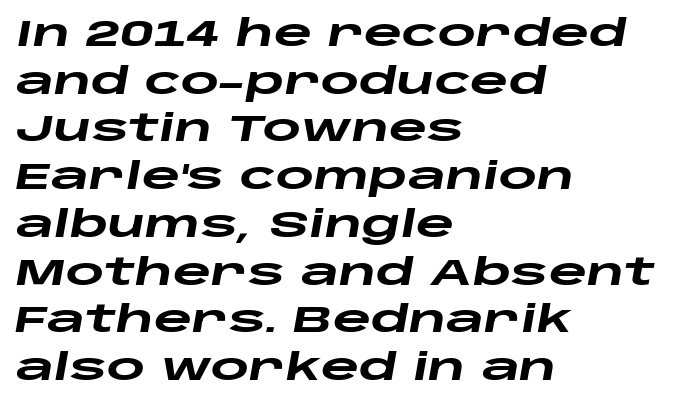
Q: Is the text bold? A: Yes.
Q: Is the text italic (slanted)? A: Yes, it leans right by about 10 degrees.
Q: Is the text underlined? A: No.
Q: How is the paragraph aligned? A: Left-aligned.
Q: Is the spacing between letters normal or unusually wide? A: Normal.
Q: Is the spacing between lines tight, normal or loose? A: Normal.
Q: Width (condensed, normal, or wide)? A: Wide.
Q: Stroke contrast? A: Low.
Q: x-height? A: Large.
Q: Monospaced? A: No.
